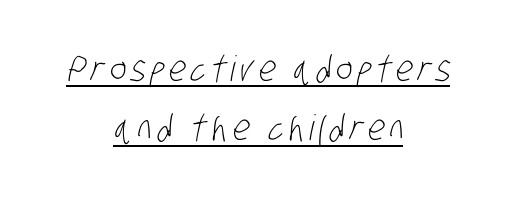
{"serif": "no", "bold": "no", "weight": "light", "width": "condensed", "stroke_contrast": "low", "x_height": "large", "monospaced": "no", "underline": "yes", "align": "center", "line_spacing": "normal", "line_spacing_ratio": 1.7, "glyph_px": 35}
